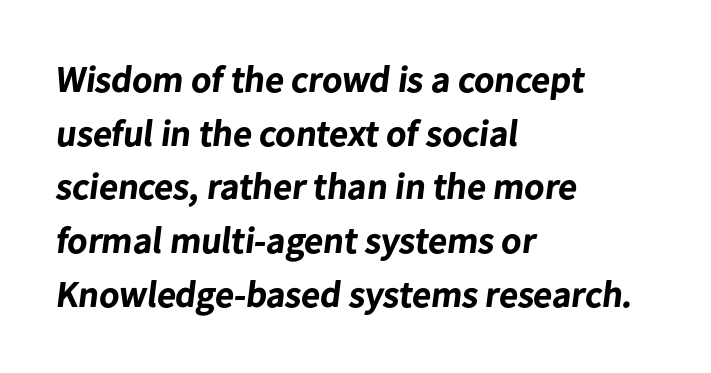
Q: Is the text bold? A: Yes.
Q: Is the typeface a serif or a sans-serif typeface? A: Sans-serif.
Q: Is the text underlined? A: No.
Q: How is the paragraph aligned? A: Left-aligned.
Q: Is the spacing between letters normal or unusually wide? A: Normal.
Q: Is the spacing between lines tight, normal or loose? A: Normal.
Q: Width (condensed, normal, or wide)? A: Normal.
Q: Stroke contrast? A: Low.
Q: x-height? A: Medium.
Q: Monospaced? A: No.
